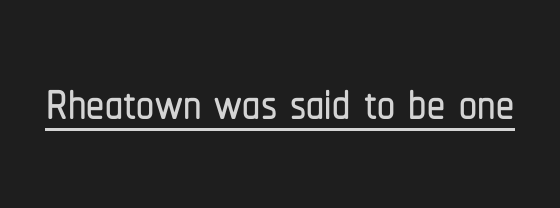
Q: Is the text italic (slanted)? A: No, it is upright.
Q: Is the typeface a serif or a sans-serif typeface? A: Sans-serif.
Q: Is the text underlined? A: Yes.
Q: Is the spacing between letters normal or unusually wide? A: Normal.
Q: Width (condensed, normal, or wide)? A: Condensed.
Q: Stroke contrast? A: Low.
Q: x-height? A: Medium.
Q: Monospaced? A: No.
